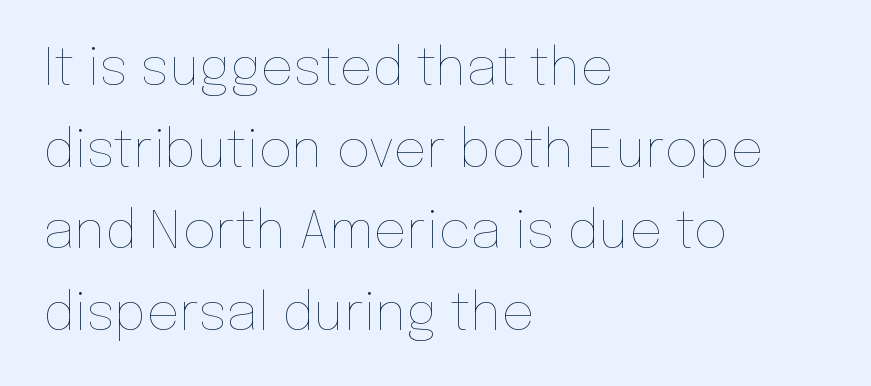
The image shows 52 px thin type, upright; set left-aligned, normal line spacing (1.57x), normal letter spacing, not underlined; low stroke contrast and a medium x-height.
